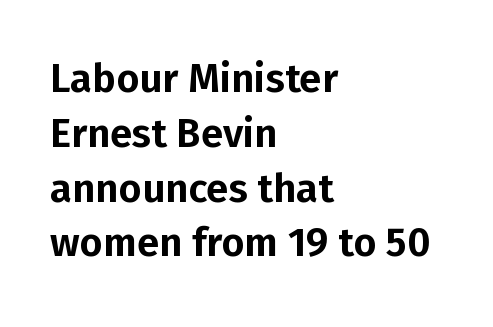
{"serif": "no", "italic": "no", "width": "normal", "stroke_contrast": "low", "x_height": "medium", "monospaced": "no", "underline": "no", "align": "left", "line_spacing": "normal", "line_spacing_ratio": 1.37, "letter_spacing": "normal", "letter_spacing_em": 0.0, "glyph_px": 40}
